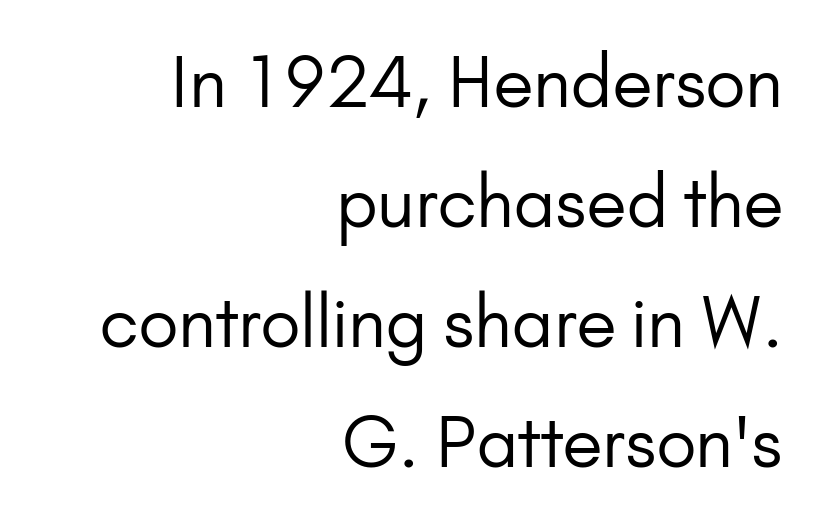
Nobody touched the tracking dial on this one. You can tell from the bare stems that sans-serif type was used. Alignment: flush right. Rule under the text: the space is simply empty.
